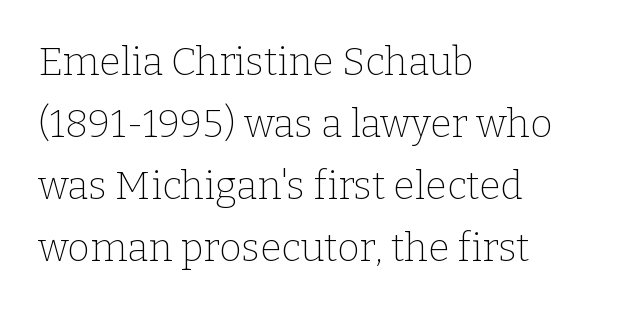
Q: Is the text bold? A: No.
Q: Is the text italic (slanted)? A: No, it is upright.
Q: Is the typeface a serif or a sans-serif typeface? A: Serif.
Q: Is the text underlined? A: No.
Q: How is the paragraph aligned? A: Left-aligned.
Q: Is the spacing between letters normal or unusually wide? A: Normal.
Q: Is the spacing between lines tight, normal or loose? A: Normal.
Q: Width (condensed, normal, or wide)? A: Normal.
Q: Stroke contrast? A: Low.
Q: x-height? A: Medium.
Q: Monospaced? A: No.
